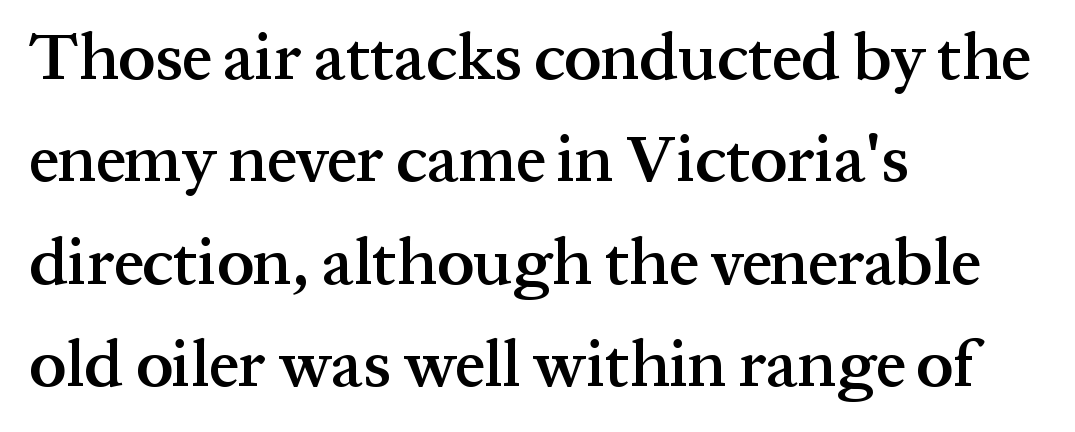
The image shows 66 px semibold serif type, upright; set left-aligned, normal line spacing (1.55x), normal letter spacing, not underlined; medium stroke contrast and a medium x-height.
